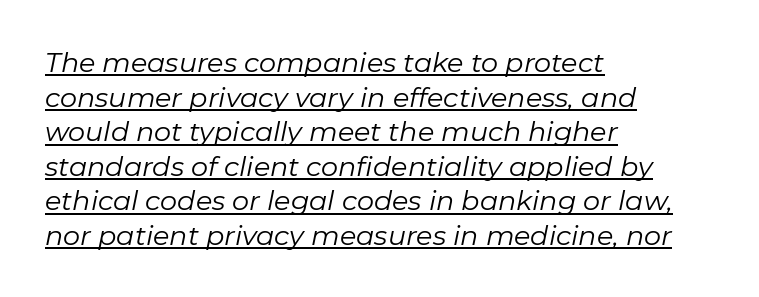
Q: Is the text bold? A: No.
Q: Is the text italic (slanted)? A: Yes, it leans right by about 11 degrees.
Q: Is the text underlined? A: Yes.
Q: How is the paragraph aligned? A: Left-aligned.
Q: Is the spacing between letters normal or unusually wide? A: Normal.
Q: Is the spacing between lines tight, normal or loose? A: Normal.
